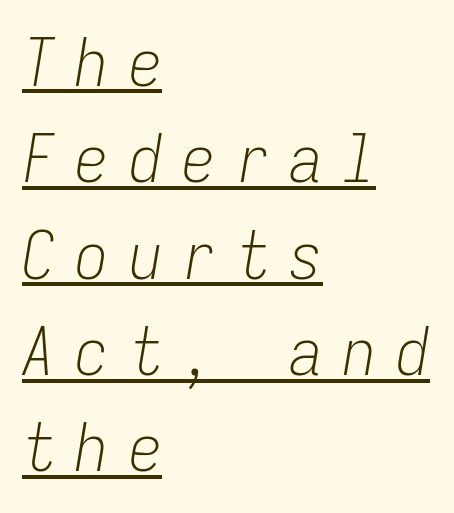
Q: Is the text bold? A: No.
Q: Is the text italic (slanted)? A: Yes, it leans right by about 9 degrees.
Q: Is the text underlined? A: Yes.
Q: How is the paragraph aligned? A: Left-aligned.
Q: Is the spacing between letters normal or unusually wide? A: Unusually wide.
Q: Is the spacing between lines tight, normal or loose? A: Normal.
Q: Width (condensed, normal, or wide)? A: Condensed.
Q: Stroke contrast? A: Low.
Q: x-height? A: Medium.
Q: Monospaced? A: Yes.
